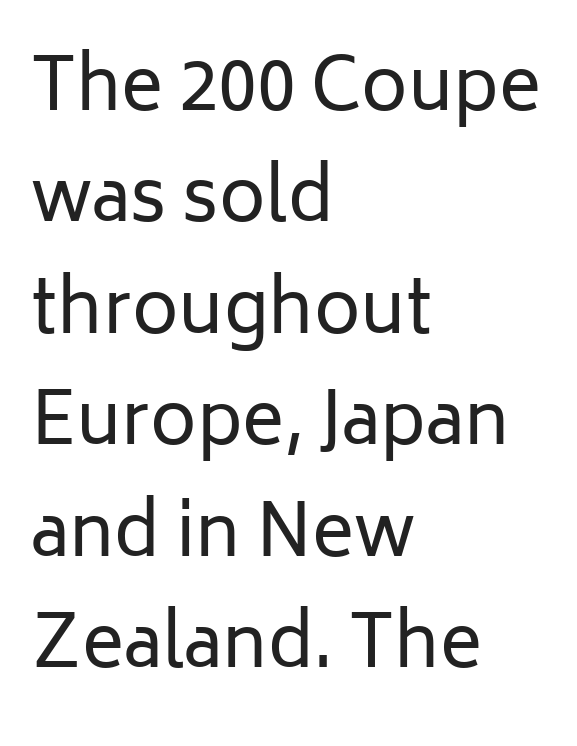
The image shows 71 px regular-weight sans-serif type, upright; set left-aligned, normal line spacing (1.57x), normal letter spacing, not underlined; low stroke contrast and a medium x-height.
